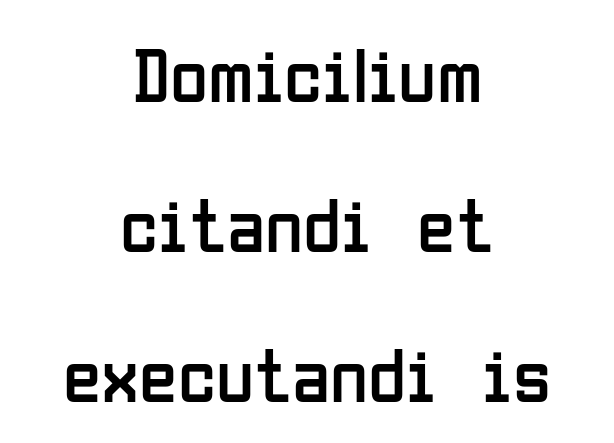
Q: Is the text bold? A: No.
Q: Is the text italic (slanted)? A: No, it is upright.
Q: Is the typeface a serif or a sans-serif typeface? A: Sans-serif.
Q: Is the text underlined? A: No.
Q: How is the paragraph aligned? A: Centered.
Q: Is the spacing between letters normal or unusually wide? A: Normal.
Q: Is the spacing between lines tight, normal or loose? A: Loose.
Q: Width (condensed, normal, or wide)? A: Condensed.
Q: Stroke contrast? A: Low.
Q: x-height? A: Medium.
Q: Monospaced? A: No.
